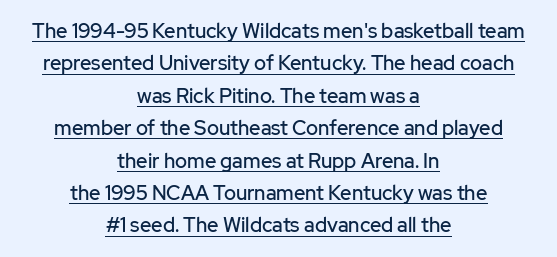
{"italic": "no", "underline": "yes", "align": "center", "line_spacing": "normal", "line_spacing_ratio": 1.62, "letter_spacing": "normal", "letter_spacing_em": 0.0, "glyph_px": 20}
